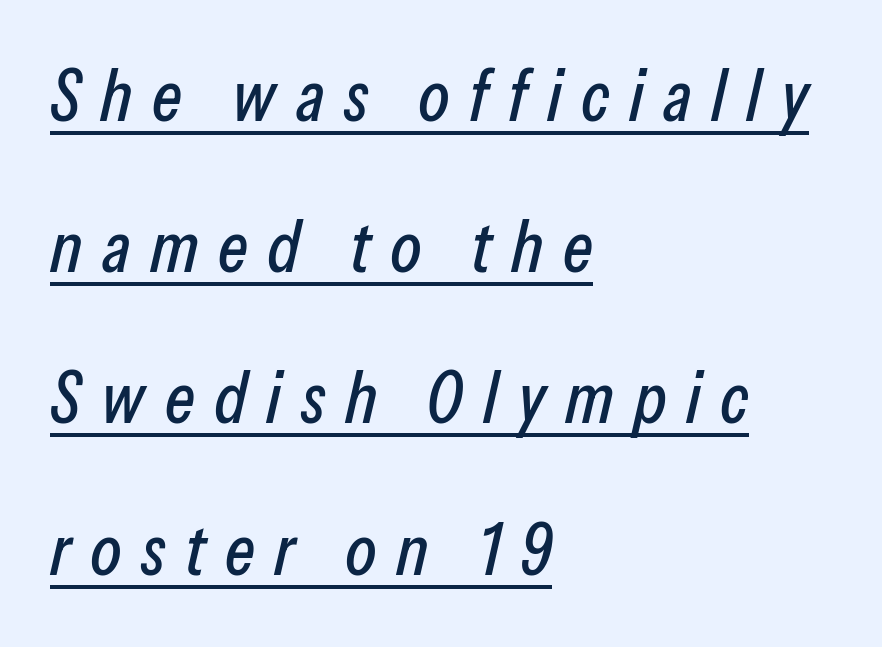
The typesetter chose a ragged-right arrangement here. Spacing between characters has been opened up far beyond the box default. What decoration does the sample have? An underline. Line spacing here is loose. The typography opts for an oblique posture over an upright one.
